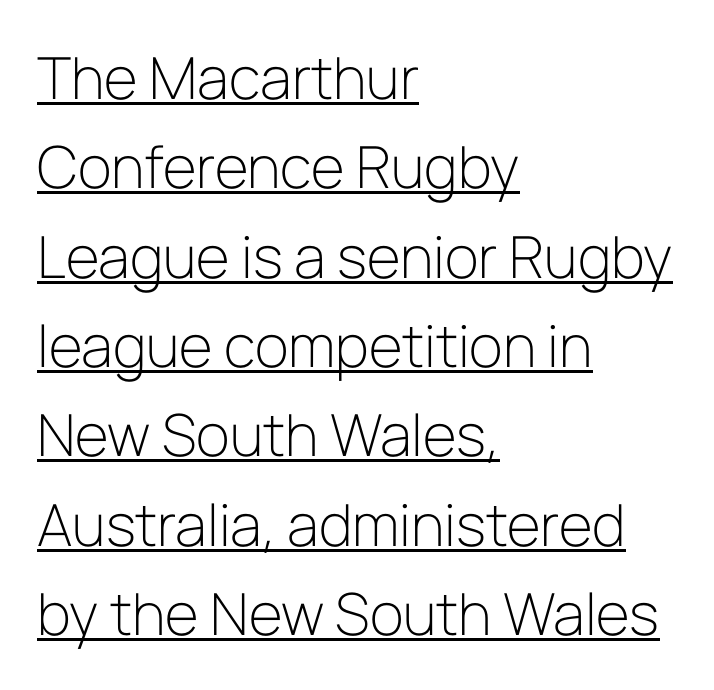
{"serif": "no", "italic": "no", "bold": "no", "weight": "light", "width": "normal", "stroke_contrast": "low", "x_height": "medium", "monospaced": "no", "underline": "yes", "align": "left", "line_spacing": "normal", "line_spacing_ratio": 1.54, "letter_spacing": "normal", "letter_spacing_em": 0.0, "glyph_px": 58}
